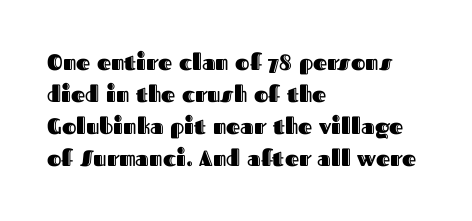
The image shows 22 px text type, upright; set left-aligned, normal line spacing (1.46x), normal letter spacing, not underlined.
